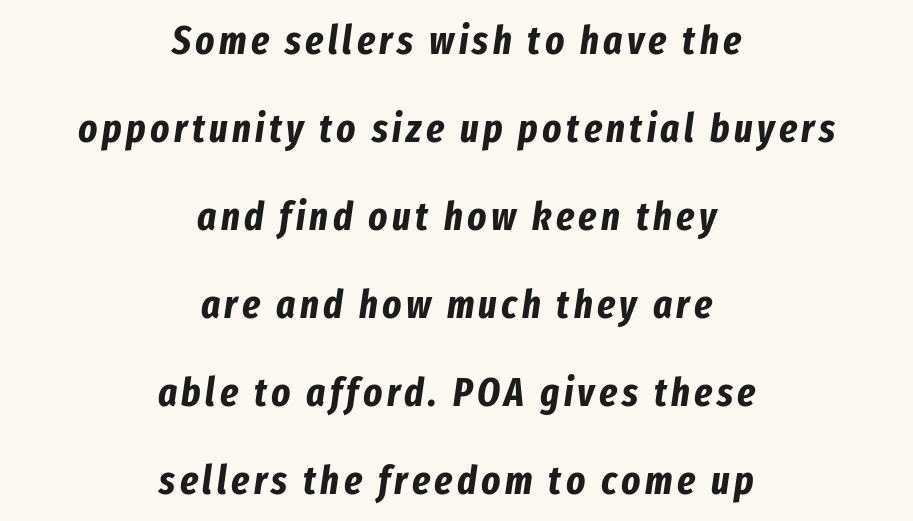
The image shows 40 px bold, condensed type, italic (leaning right); set centered, loose line spacing (2.2x), not underlined; low stroke contrast and a medium x-height.
